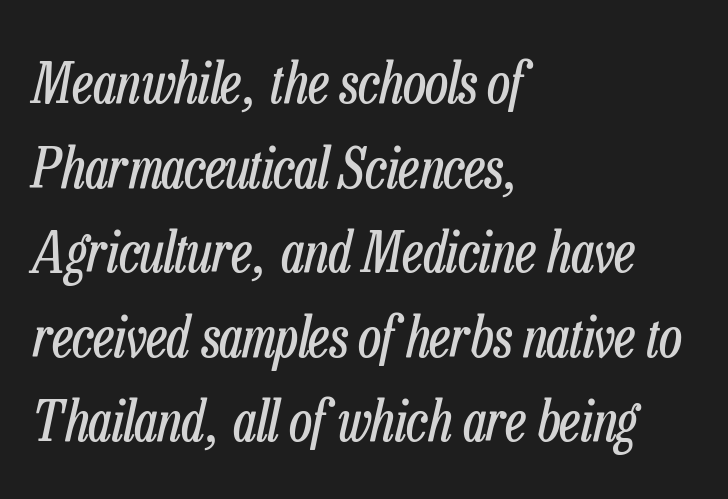
What stands out about the letter spacing? Nothing — it is the standard amount. The rag falls on the right side of this text block. Every character sits at an angle, as italics do. Honestly, the row spacing looks completely unremarkable.
